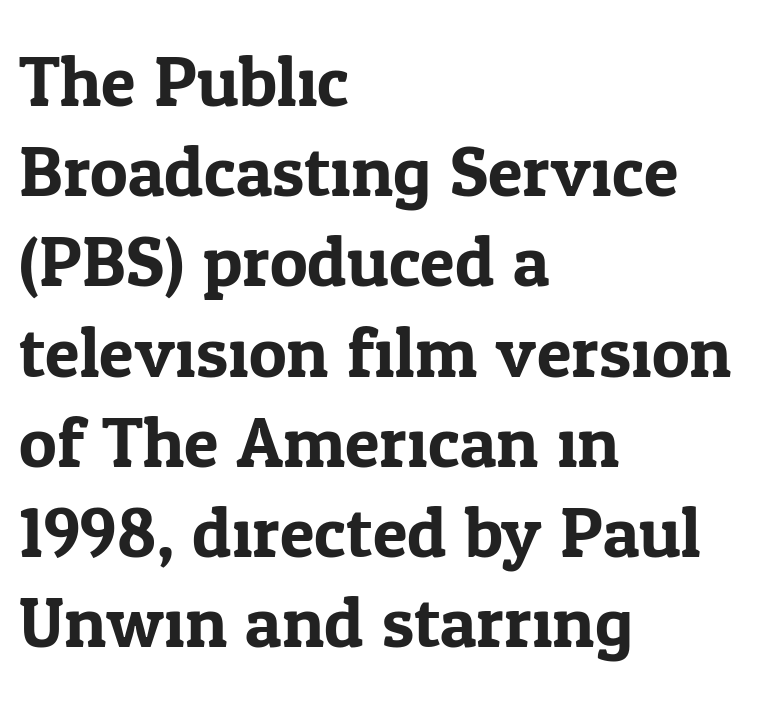
The image shows 71 px serif type, upright; set left-aligned, normal line spacing (1.27x), normal letter spacing, not underlined; low stroke contrast and a medium x-height.
